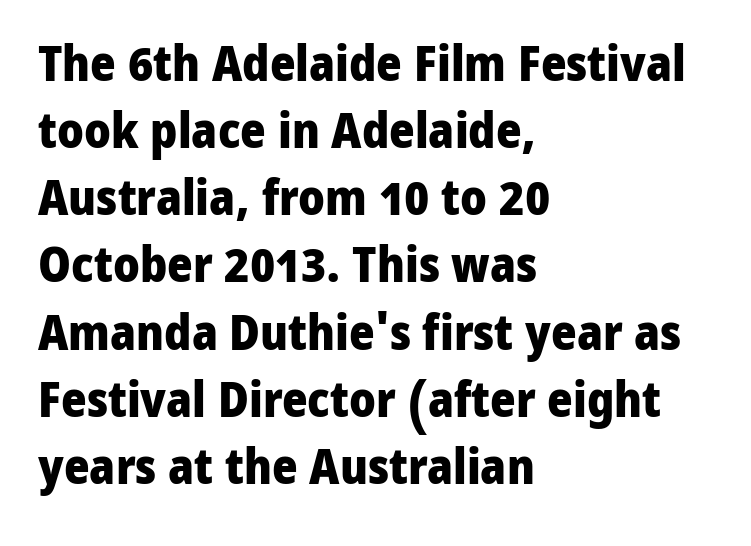
The image shows 49 px heavy sans-serif type, upright; set left-aligned, normal line spacing (1.37x), normal letter spacing, not underlined; low stroke contrast and a medium x-height.
